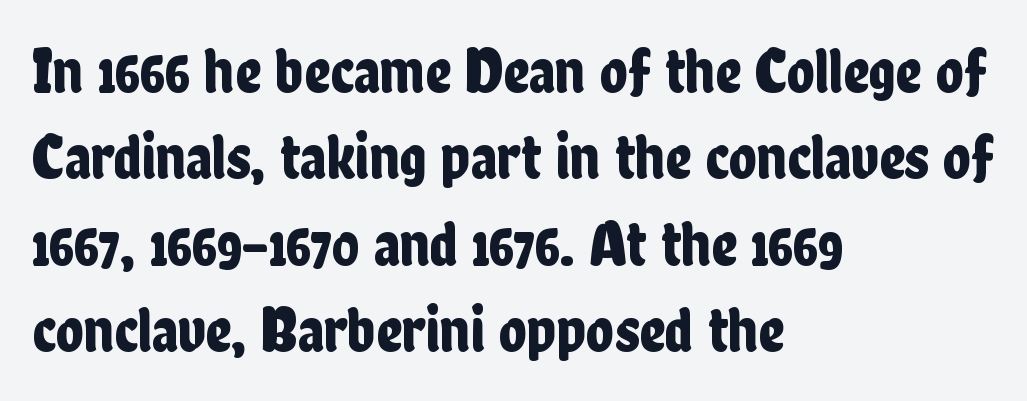
Q: Is the text italic (slanted)? A: No, it is upright.
Q: Is the typeface a serif or a sans-serif typeface? A: Sans-serif.
Q: Is the text underlined? A: No.
Q: How is the paragraph aligned? A: Left-aligned.
Q: Is the spacing between letters normal or unusually wide? A: Normal.
Q: Is the spacing between lines tight, normal or loose? A: Normal.
Q: Width (condensed, normal, or wide)? A: Condensed.
Q: Stroke contrast? A: Low.
Q: x-height? A: Medium.
Q: Monospaced? A: No.
